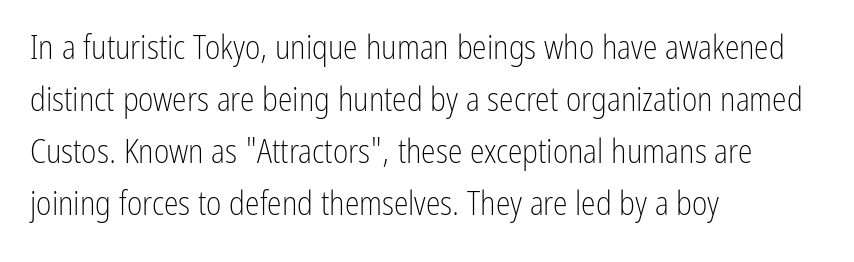
Q: Is the text bold? A: No.
Q: Is the text italic (slanted)? A: No, it is upright.
Q: Is the typeface a serif or a sans-serif typeface? A: Sans-serif.
Q: Is the text underlined? A: No.
Q: How is the paragraph aligned? A: Left-aligned.
Q: Is the spacing between letters normal or unusually wide? A: Normal.
Q: Is the spacing between lines tight, normal or loose? A: Normal.
Q: Width (condensed, normal, or wide)? A: Condensed.
Q: Stroke contrast? A: Low.
Q: x-height? A: Medium.
Q: Monospaced? A: No.
